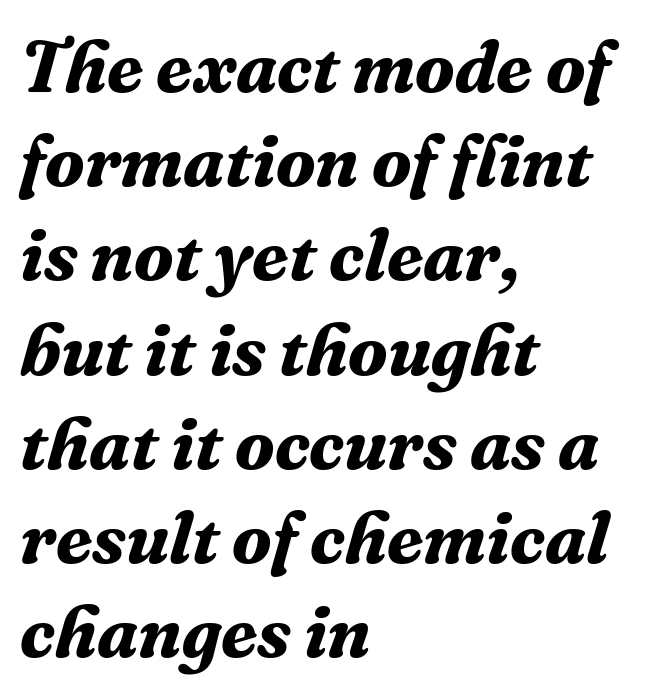
The image shows 73 px bold serif type, italic (leaning right); set left-aligned, normal line spacing (1.29x), normal letter spacing, not underlined; medium stroke contrast and a medium x-height.
